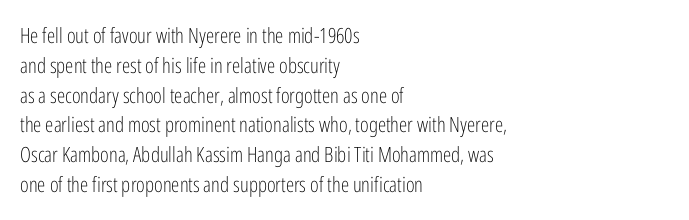
Quick note: interline space is typical. Nothing unusual about the tracking: characters are spaced as the font intends. Unmarked baselines from the first word to the last. No italicization has been applied; the sample stays upright.
